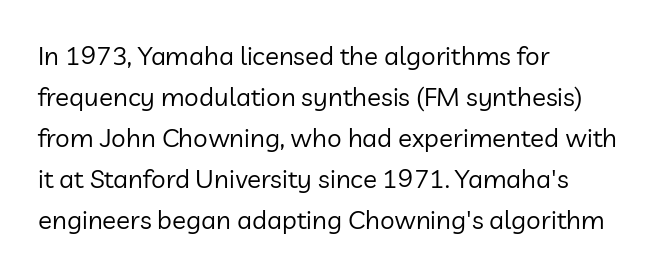
The image shows 26 px text type, upright; set left-aligned, normal line spacing (1.58x), normal letter spacing, not underlined.
